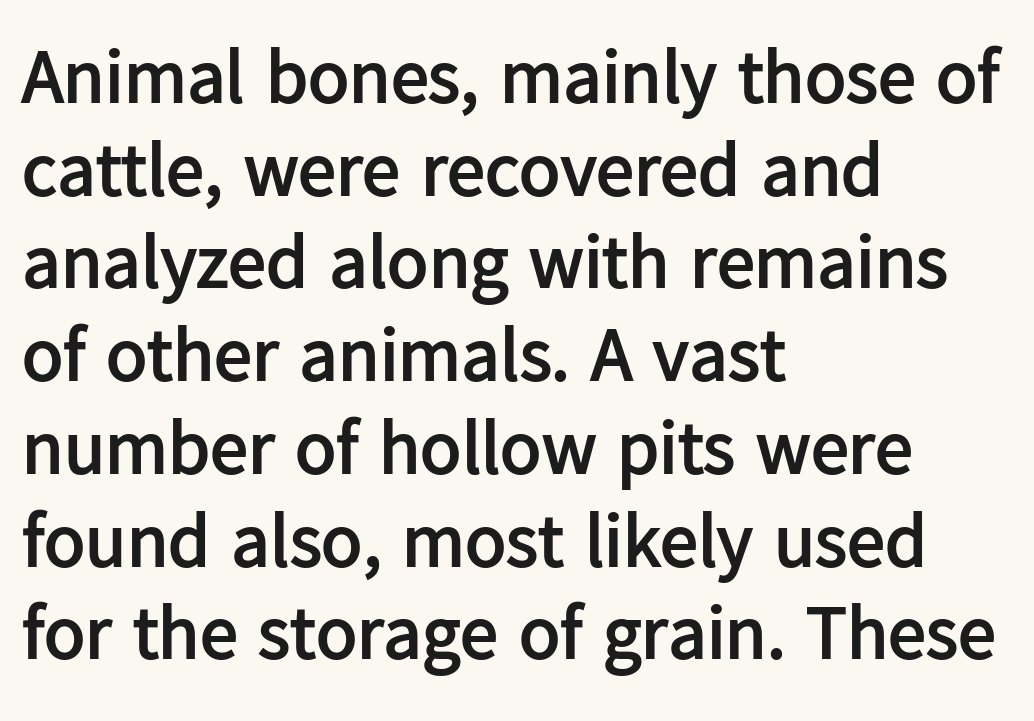
Q: Is the text bold? A: Yes.
Q: Is the text italic (slanted)? A: No, it is upright.
Q: Is the typeface a serif or a sans-serif typeface? A: Sans-serif.
Q: Is the text underlined? A: No.
Q: How is the paragraph aligned? A: Left-aligned.
Q: Is the spacing between letters normal or unusually wide? A: Normal.
Q: Width (condensed, normal, or wide)? A: Normal.
Q: Stroke contrast? A: Low.
Q: x-height? A: Medium.
Q: Monospaced? A: No.
